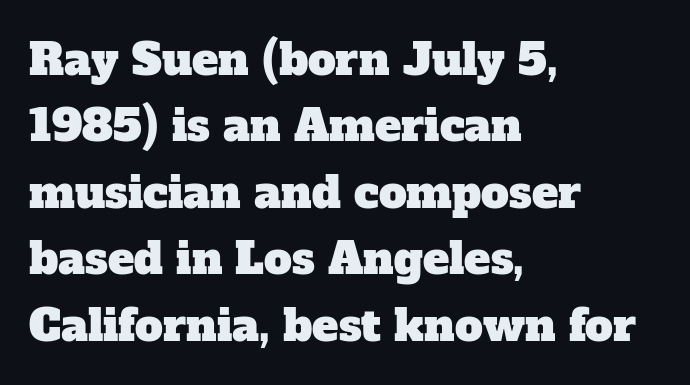
Tracking value appears to be zero — textbook default spacing. The face used here is seriffed, in the tradition of book romans. These lines are set flush left with a ragged right edge. Successive baselines arrive at the customary interval. The string is rendered with underlining switched off.
